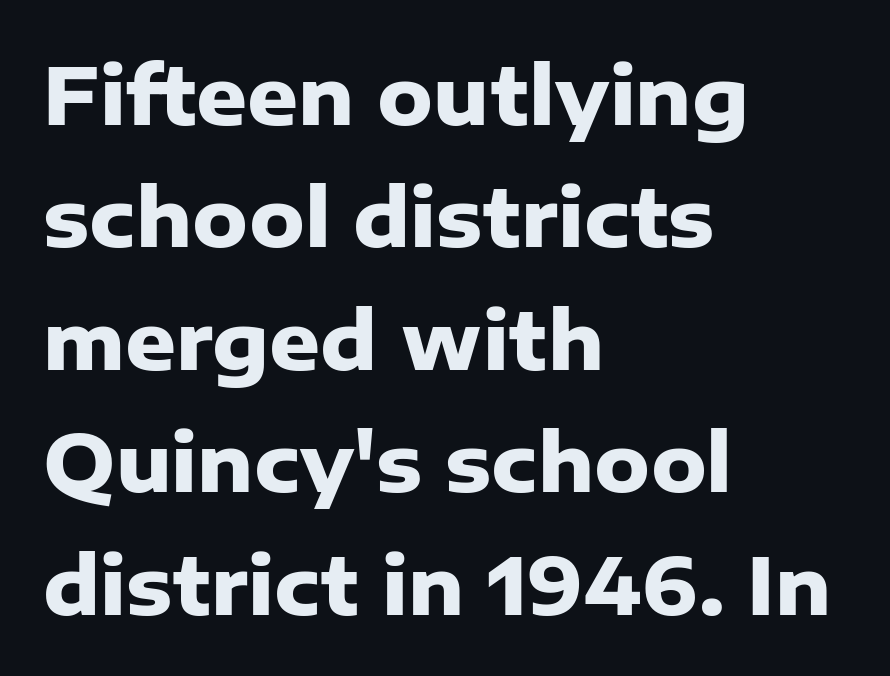
{"serif": "no", "italic": "no", "bold": "yes", "weight": "heavy", "width": "normal", "stroke_contrast": "low", "x_height": "medium", "monospaced": "no", "underline": "no", "align": "left", "line_spacing": "normal", "line_spacing_ratio": 1.55, "letter_spacing": "normal", "letter_spacing_em": 0.0, "glyph_px": 79}
